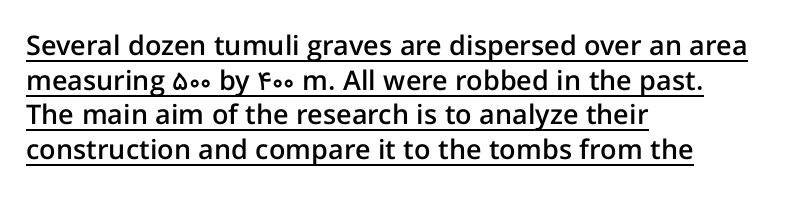
The letters stand straight up with perfectly vertical stems. This rendering leaves character spacing at its baseline value. The rows are spaced the way most documents space them. A fair bit of extra ink — the face is semibold, not bold. This rendering uses left alignment, leaving the right contour irregular. Underlining? Definitely there.
